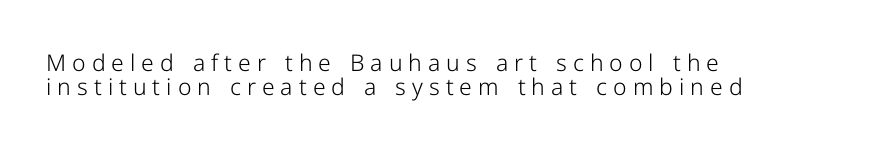
Counters stay open thanks to moderate or lighter strokes. The zone under the glyphs is completely vacant. This sample uses an upright cut, with every glyph sitting square on the baseline. A classic flush-left, rag-right setting is used for this passage. Does extra space separate the letters? Yes, quite a lot of it.
